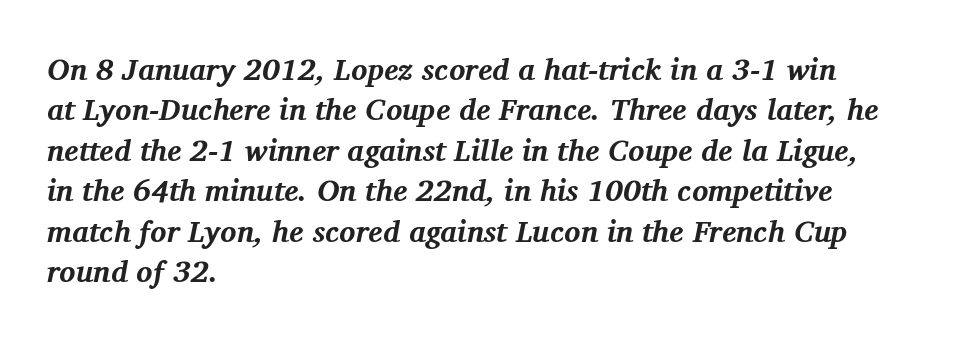
Q: Is the text bold? A: Yes.
Q: Is the text italic (slanted)? A: Yes, it leans right by about 11 degrees.
Q: Is the typeface a serif or a sans-serif typeface? A: Serif.
Q: Is the text underlined? A: No.
Q: How is the paragraph aligned? A: Left-aligned.
Q: Is the spacing between letters normal or unusually wide? A: Normal.
Q: Is the spacing between lines tight, normal or loose? A: Normal.
Q: Width (condensed, normal, or wide)? A: Normal.
Q: Stroke contrast? A: Medium.
Q: x-height? A: Medium.
Q: Monospaced? A: No.
